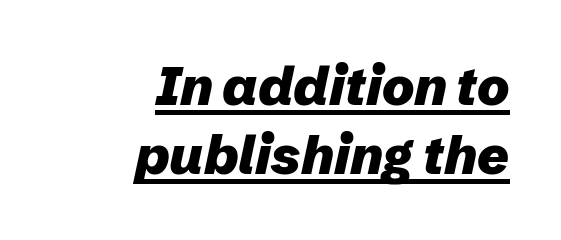
{"italic": "yes", "lean": "right", "slant_degrees": 12, "bold": "yes", "weight": "heavy", "width": "normal", "stroke_contrast": "low", "x_height": "medium", "monospaced": "no", "underline": "yes", "align": "right", "line_spacing": "normal", "line_spacing_ratio": 1.27, "letter_spacing": "normal", "letter_spacing_em": 0.0, "glyph_px": 54}
